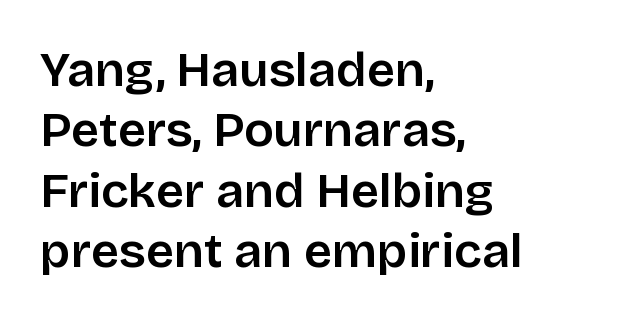
{"serif": "no", "italic": "no", "width": "normal", "stroke_contrast": "low", "x_height": "large", "monospaced": "no", "underline": "no", "align": "left", "line_spacing_ratio": 1.23, "letter_spacing": "normal", "letter_spacing_em": 0.0, "glyph_px": 49}
